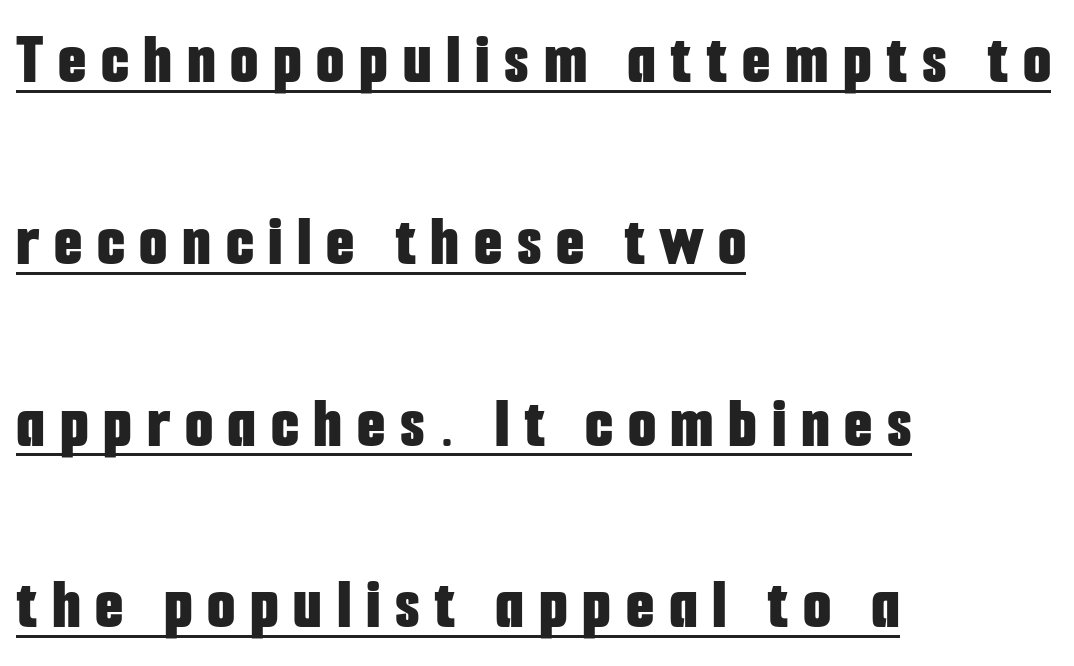
Is this a fixed-width face? No — the glyphs have proportional, varying widths. A continuous stroke trails under the words, as in a hyperlink. The glyphs in this specimen are sans serif. Typographic density is high because the face is bold.
